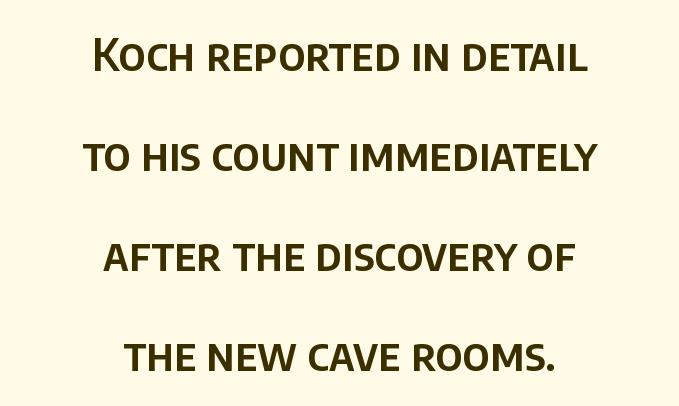
The image shows 44 px sans-serif type, upright; set centered, loose line spacing (2.27x), normal letter spacing, not underlined; low stroke contrast and a large x-height.
